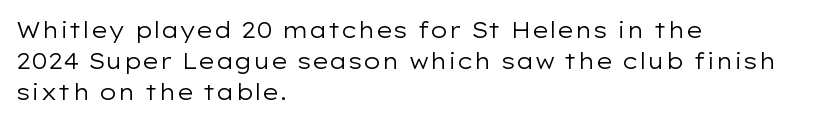
{"italic": "no", "bold": "no", "underline": "no", "align": "left", "line_spacing": "normal", "line_spacing_ratio": 1.4, "letter_spacing": "normal", "letter_spacing_em": 0.0, "glyph_px": 22}
